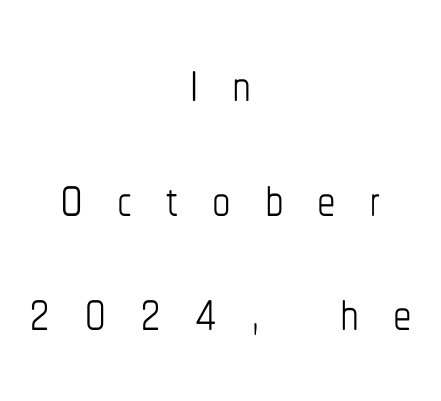
The image shows 74 px thin, condensed type, upright; set centered, normal line spacing (1.55x), unusually wide letter spacing (+0.45 em), not underlined; low stroke contrast and a medium x-height.
